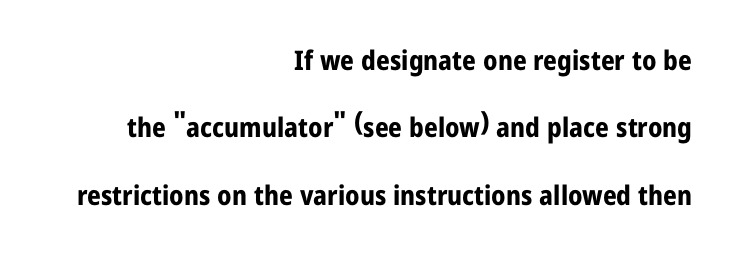
Q: Is the text bold? A: Yes.
Q: Is the text italic (slanted)? A: No, it is upright.
Q: Is the text underlined? A: No.
Q: How is the paragraph aligned? A: Right-aligned.
Q: Is the spacing between letters normal or unusually wide? A: Normal.
Q: Is the spacing between lines tight, normal or loose? A: Loose.
